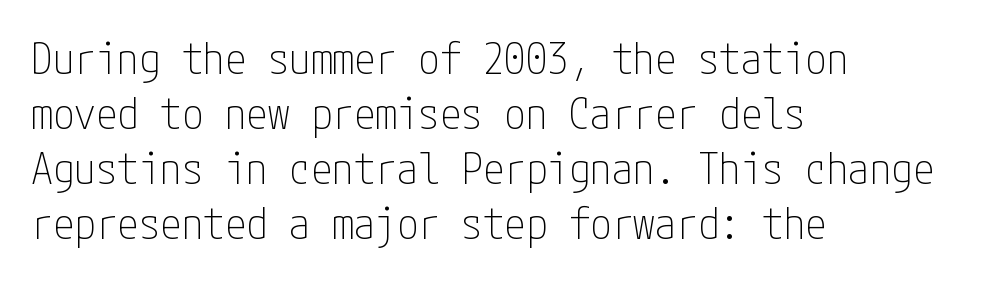
The lines are quadded left. The type sits square on the baseline with zero lean. This sample uses a sans-serif face. The font sits on the lighter half of the weight spectrum, regular included.
